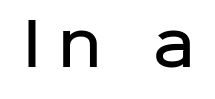
The image shows 58 px semibold sans-serif type, upright; set unusually wide letter spacing (+0.29 em), not underlined; low stroke contrast and a medium x-height.
